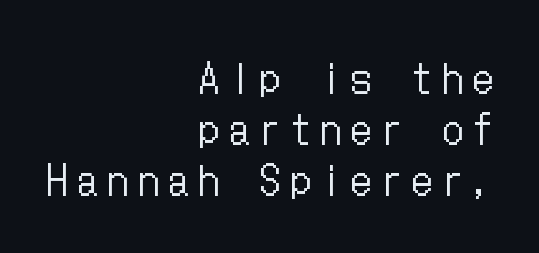
{"italic": "no", "bold": "no", "weight": "regular", "width": "condensed", "stroke_contrast": "low", "x_height": "medium", "underline": "no", "align": "right", "line_spacing": "normal", "line_spacing_ratio": 1.27, "letter_spacing": "wide", "letter_spacing_em": 0.26, "glyph_px": 40}
